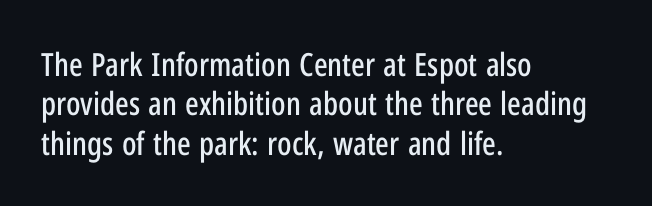
The image shows 32 px condensed sans-serif type, upright; set left-aligned, line spacing 1.23x, normal letter spacing, not underlined; low stroke contrast and a medium x-height.
